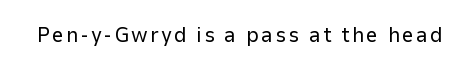
Q: Is the text bold? A: No.
Q: Is the text italic (slanted)? A: No, it is upright.
Q: Is the text underlined? A: No.
